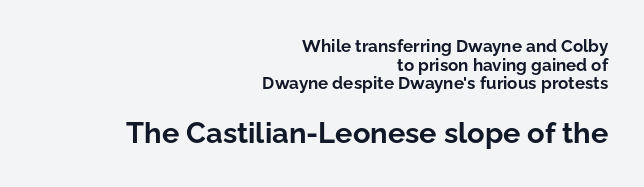
The image shows 29 px bold sans-serif type, upright; set right-aligned, tight line spacing (1.1x), normal letter spacing, not underlined; the second (bottom) block is 1.71x larger; low stroke contrast and a medium x-height.
